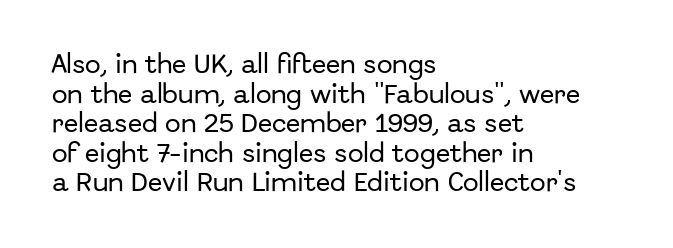
{"italic": "no", "underline": "no", "align": "left", "line_spacing": "normal", "line_spacing_ratio": 1.41, "letter_spacing": "normal", "letter_spacing_em": 0.0, "glyph_px": 21}
